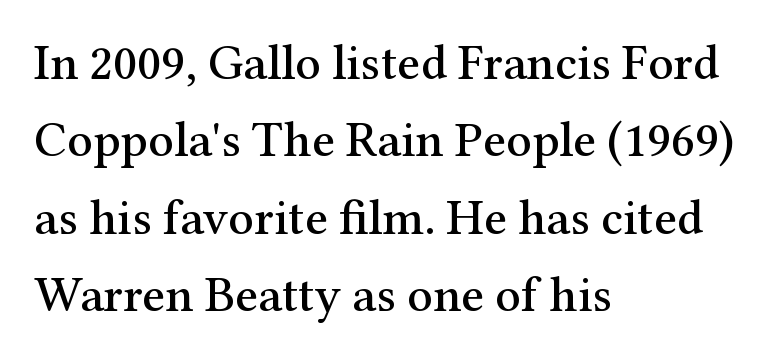
The image shows 50 px serif type, upright; set left-aligned, normal line spacing (1.55x), normal letter spacing, not underlined; medium stroke contrast and a medium x-height.
